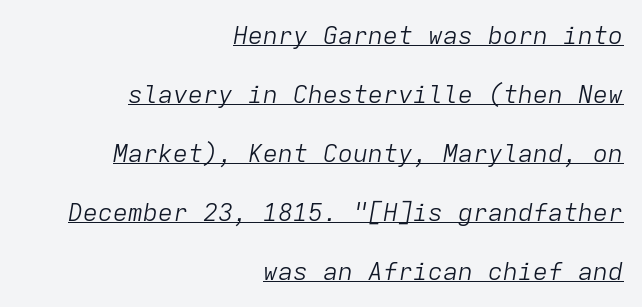
The image shows 25 px text type, italic (leaning right); set right-aligned, loose line spacing (2.36x), normal letter spacing, underlined.
